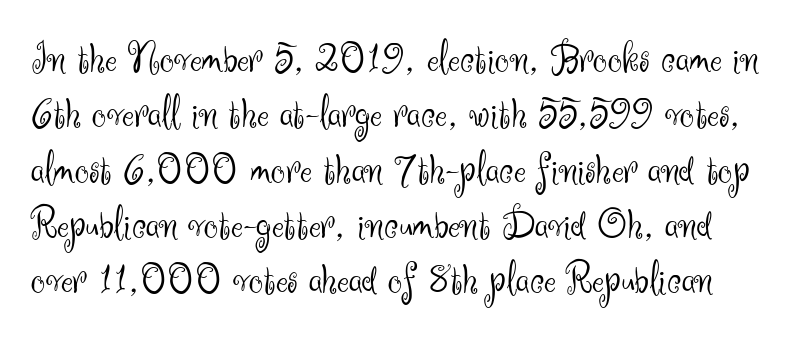
{"serif": "no", "italic": "no", "bold": "no", "weight": "light", "width": "normal", "stroke_contrast": "medium", "x_height": "small", "monospaced": "no", "underline": "no", "line_spacing_ratio": 1.23, "letter_spacing": "normal", "letter_spacing_em": 0.0, "glyph_px": 45}
